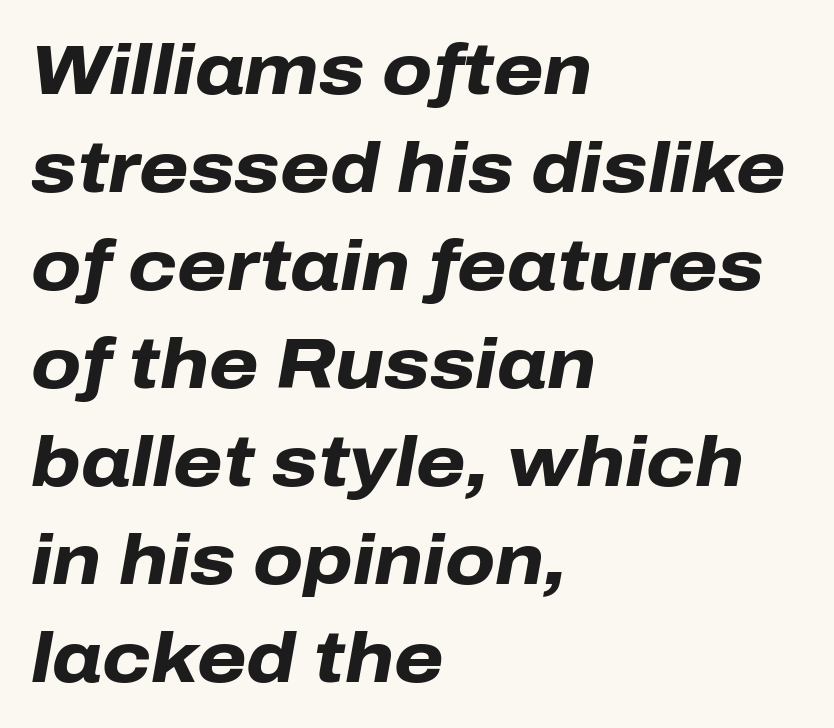
{"italic": "yes", "lean": "right", "slant_degrees": 10, "bold": "yes", "weight": "heavy", "width": "normal", "stroke_contrast": "low", "x_height": "medium", "monospaced": "no", "underline": "no", "align": "left", "line_spacing": "normal", "line_spacing_ratio": 1.38, "letter_spacing": "normal", "letter_spacing_em": 0.0, "glyph_px": 71}
